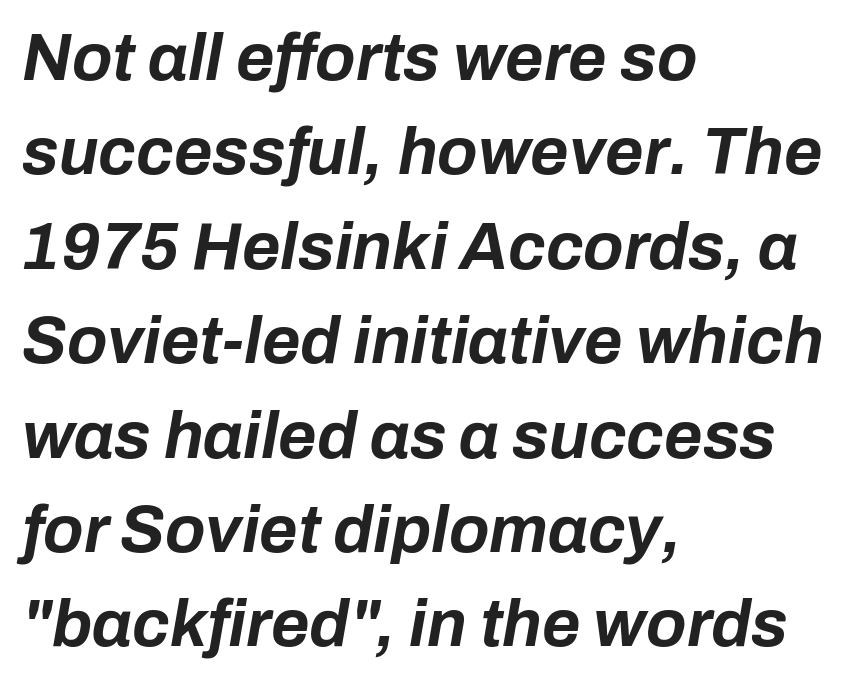
The image shows 66 px bold type, italic (leaning right); set left-aligned, normal line spacing (1.43x), normal letter spacing, not underlined; low stroke contrast and a medium x-height.
